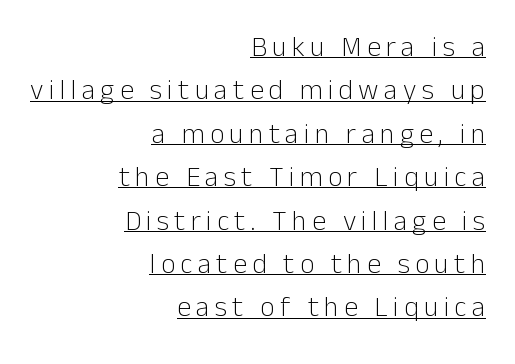
{"serif": "no", "italic": "no", "bold": "no", "weight": "light", "width": "normal", "stroke_contrast": "low", "x_height": "medium", "monospaced": "no", "underline": "yes", "align": "right", "line_spacing": "normal", "line_spacing_ratio": 1.55, "glyph_px": 28}
